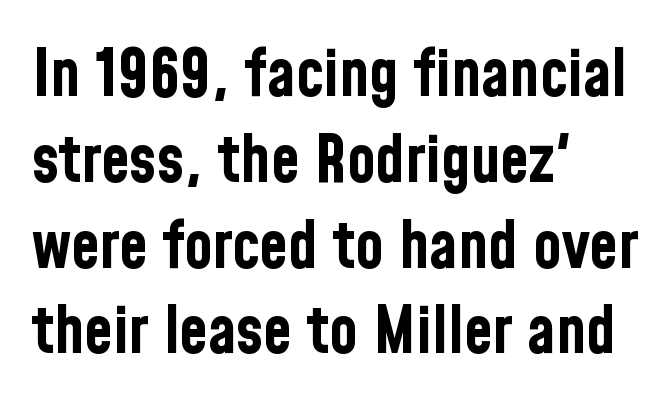
The image shows 65 px bold, condensed sans-serif type, upright; set left-aligned, normal line spacing (1.32x), normal letter spacing, not underlined; low stroke contrast and a medium x-height.
